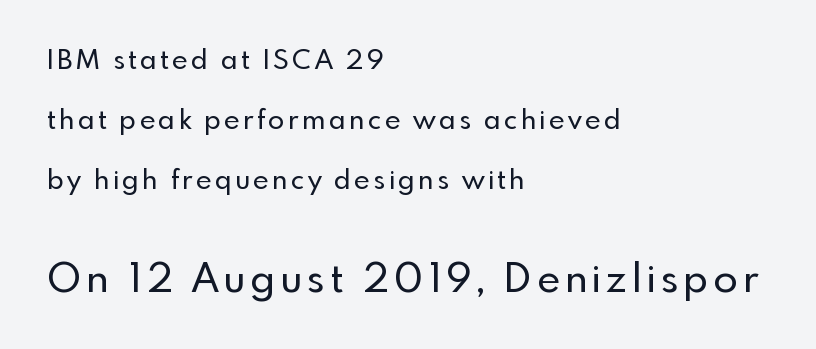
The image shows 40 px sans-serif type, upright; set left-aligned, loose line spacing (2.23x), not underlined; the second (bottom) block is 1.48x larger; a small x-height.
